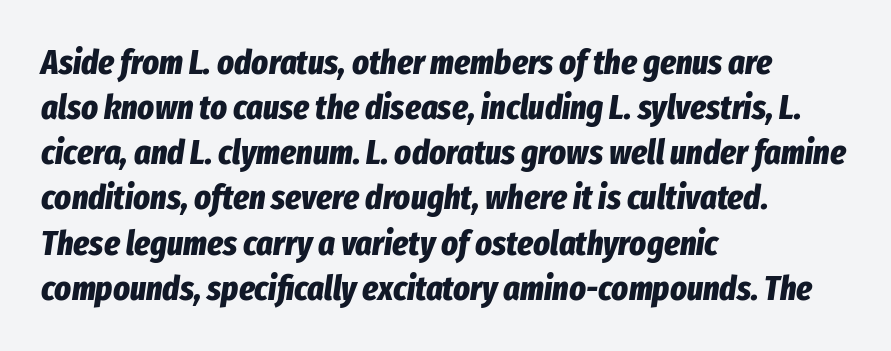
Each word holds together tightly as a unit, with standard inter-letter gaps. The whole block is typeset with a tilt. This sample keeps an unexceptional amount of space between lines. The string is rendered with underlining switched off.
